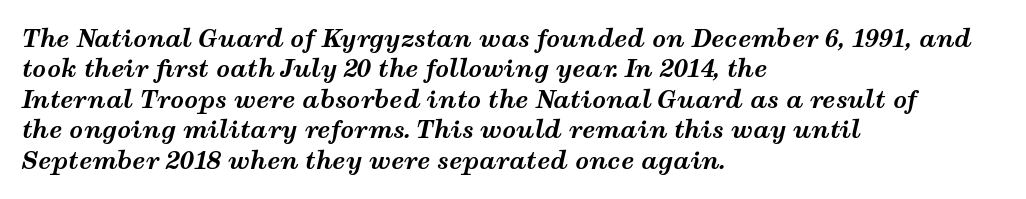
{"italic": "yes", "lean": "right", "slant_degrees": 12, "bold": "yes", "underline": "no", "align": "left", "line_spacing": "normal", "line_spacing_ratio": 1.27, "letter_spacing": "normal", "letter_spacing_em": 0.0, "glyph_px": 24}
